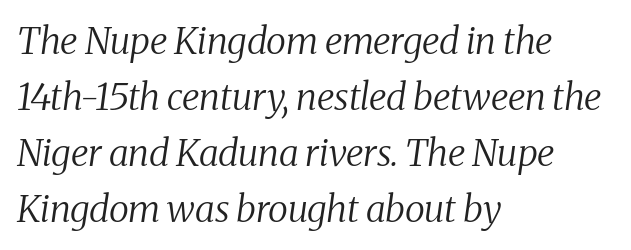
Q: Is the text bold? A: No.
Q: Is the text italic (slanted)? A: Yes, it leans right by about 8 degrees.
Q: Is the typeface a serif or a sans-serif typeface? A: Serif.
Q: Is the text underlined? A: No.
Q: How is the paragraph aligned? A: Left-aligned.
Q: Is the spacing between letters normal or unusually wide? A: Normal.
Q: Is the spacing between lines tight, normal or loose? A: Normal.
Q: Width (condensed, normal, or wide)? A: Normal.
Q: Stroke contrast? A: Medium.
Q: x-height? A: Medium.
Q: Monospaced? A: No.
